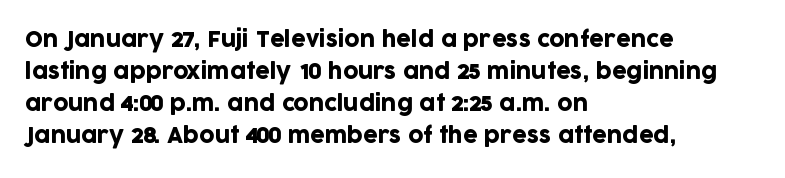
Q: Is the text italic (slanted)? A: No, it is upright.
Q: Is the text underlined? A: No.
Q: How is the paragraph aligned? A: Left-aligned.
Q: Is the spacing between letters normal or unusually wide? A: Normal.
Q: Is the spacing between lines tight, normal or loose? A: Normal.
